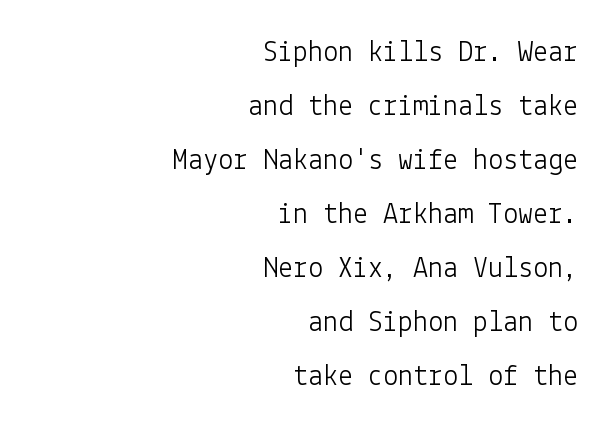
Ascenders rise straight up at ninety degrees. You could call the tracking neutral — neither tight nor loose. The gap between lines stays unmarked. Each letter's strokes conclude bluntly, with no projecting serifs.
